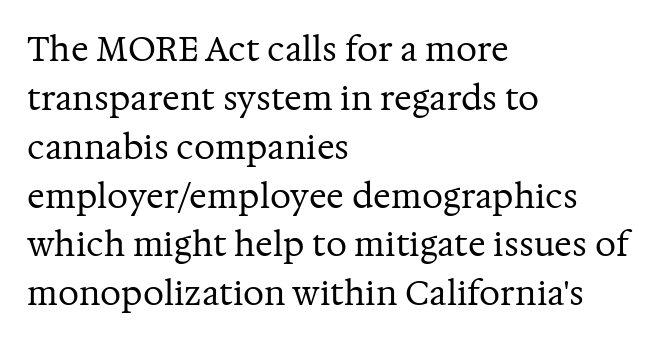
Q: Is the text bold? A: No.
Q: Is the text italic (slanted)? A: No, it is upright.
Q: Is the typeface a serif or a sans-serif typeface? A: Serif.
Q: Is the text underlined? A: No.
Q: How is the paragraph aligned? A: Left-aligned.
Q: Is the spacing between letters normal or unusually wide? A: Normal.
Q: Is the spacing between lines tight, normal or loose? A: Normal.
Q: Width (condensed, normal, or wide)? A: Normal.
Q: Stroke contrast? A: Medium.
Q: x-height? A: Medium.
Q: Monospaced? A: No.
